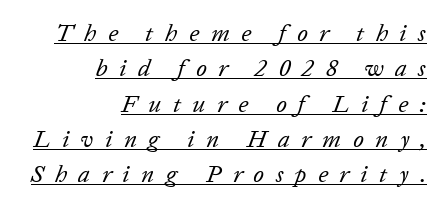
The image shows 24 px text type, italic (leaning right); set right-aligned, normal line spacing (1.47x), unusually wide letter spacing (+0.48 em), underlined.
